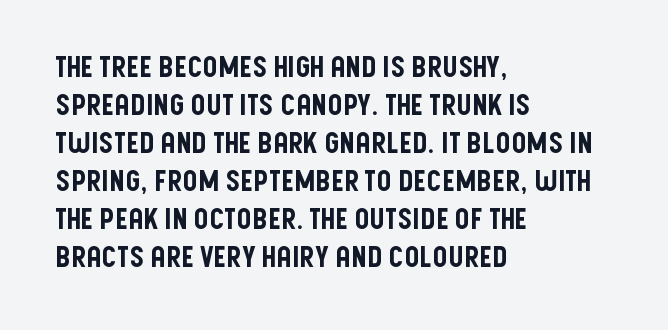
{"serif": "no", "italic": "no", "width": "condensed", "stroke_contrast": "low", "x_height": "large", "monospaced": "no", "underline": "no", "align": "left", "line_spacing": "normal", "line_spacing_ratio": 1.31, "letter_spacing": "normal", "letter_spacing_em": 0.0, "glyph_px": 29}
